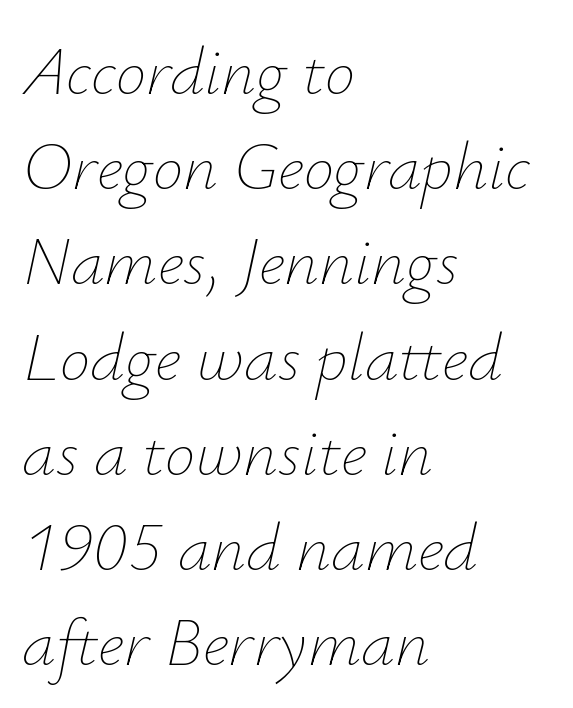
If you measured baseline to baseline, you'd find a middling distance. The font is comparable to plain body text, perhaps lighter. This is oblique type, the kind used for emphasis or titles. In CSS terms this would be text-align: left. The space beneath each line is pristine and unruled.
